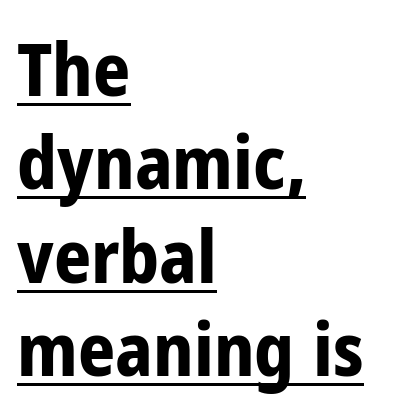
The image shows 73 px bold, condensed sans-serif type, upright; set left-aligned, normal line spacing (1.28x), normal letter spacing, underlined; low stroke contrast and a medium x-height.
